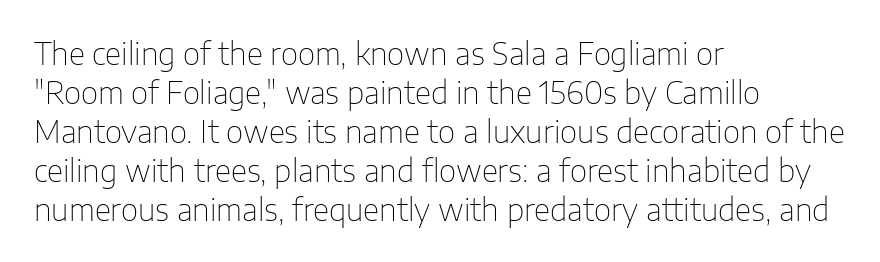
The line texture is even and compact thanks to regular tracking. A typesetter would call this proportional, since set widths differ per character. This rendering features lettering with no underline. The letters look calm and open, with moderate or lighter stems. Short and long lines alike share a common starting point at left. Look at the bottom of the vertical strokes: they stop flat, with no serifs.
